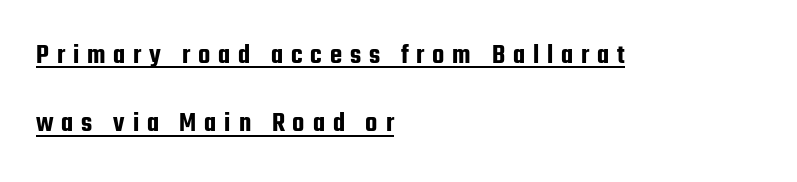
{"serif": "no", "italic": "no", "width": "condensed", "stroke_contrast": "low", "x_height": "medium", "monospaced": "no", "underline": "yes", "align": "left", "line_spacing": "loose", "line_spacing_ratio": 2.44, "letter_spacing": "wide", "letter_spacing_em": 0.28, "glyph_px": 28}
